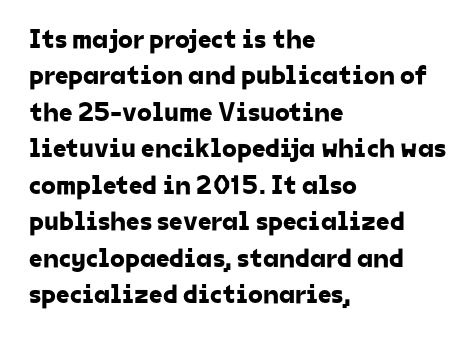
Q: Is the text underlined? A: No.
Q: How is the paragraph aligned? A: Left-aligned.
Q: Is the spacing between letters normal or unusually wide? A: Normal.
Q: Is the spacing between lines tight, normal or loose? A: Normal.
